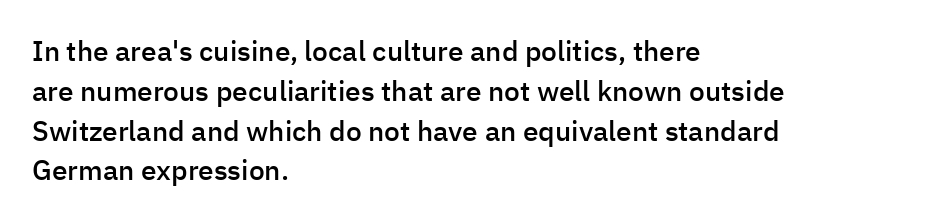
Here the designer chose a conventional face with non-uniform glyph widths. Letters rest on an invisible, unmarked baseline. How are the letters spaced? Ordinarily, with no added tracking. The compositor pushed each line to the left boundary. The passage shown is typeset with a sans-serif family.
